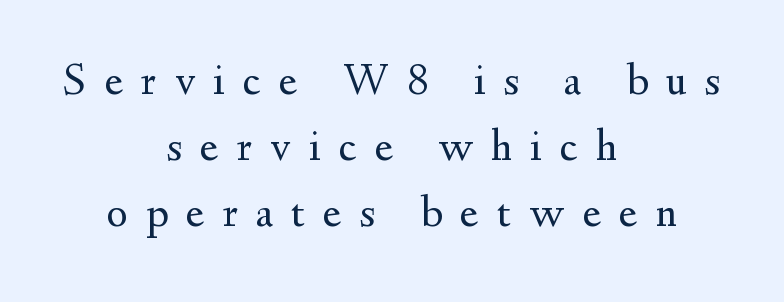
{"serif": "yes", "italic": "no", "bold": "no", "weight": "regular", "width": "normal", "stroke_contrast": "medium", "x_height": "small", "monospaced": "no", "underline": "no", "align": "center", "line_spacing": "normal", "line_spacing_ratio": 1.47, "letter_spacing": "wide", "letter_spacing_em": 0.4, "glyph_px": 45}
